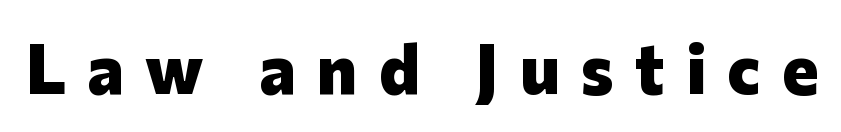
Vertical strokes here are truly vertical. Its strokes are broad and dark, the hallmark of bold type. The letters carry no serifs — their stems end cleanly without finishing strokes. The specimen omits any rule beneath the text block's lines. Note the varied advance widths — an 'i' is clearly narrower than an 'm'.
